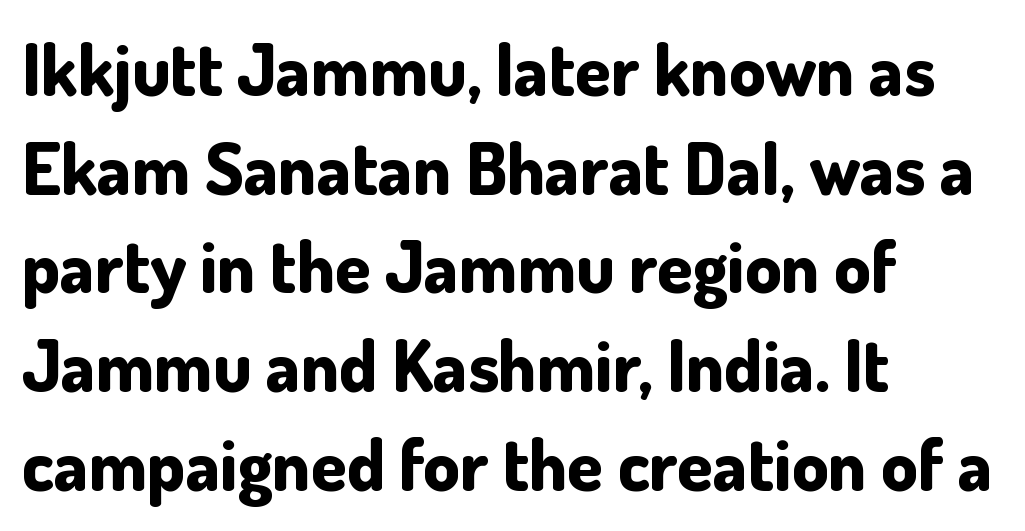
{"serif": "no", "italic": "no", "bold": "yes", "weight": "bold", "width": "normal", "stroke_contrast": "low", "x_height": "small", "monospaced": "no", "underline": "no", "align": "left", "line_spacing": "normal", "line_spacing_ratio": 1.37, "letter_spacing": "normal", "letter_spacing_em": 0.0, "glyph_px": 72}
